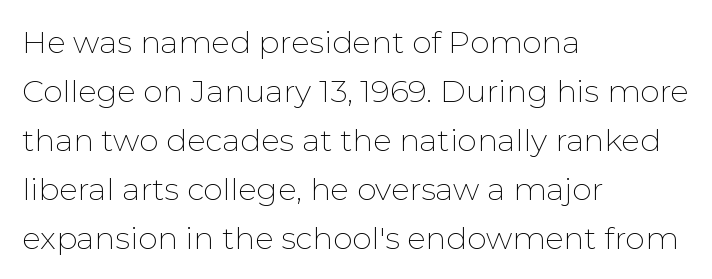
Looks like regular typesetting: each glyph gets only the width it needs. The space between consecutive lines is moderate. You can tell from the bare stems that sans-serif type was used. What stands out about the letter spacing? Nothing — it is the standard amount. The foot of each line stays bare and open. Compared with a centered layout, this one pins lines to the left instead.
